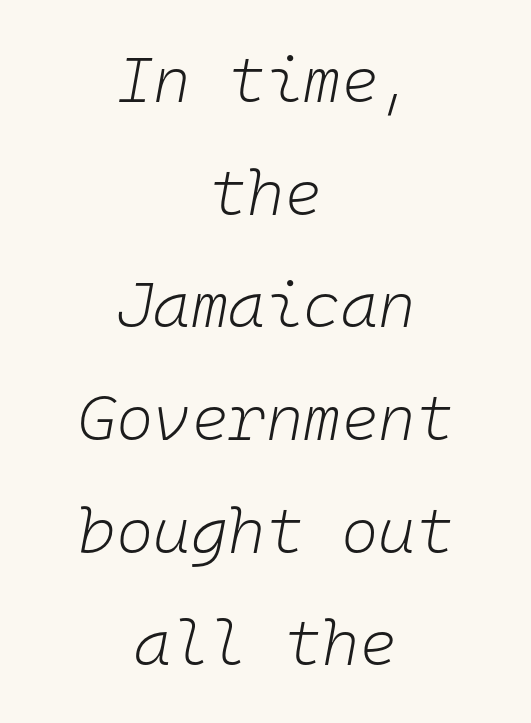
{"italic": "yes", "lean": "right", "slant_degrees": 10, "bold": "no", "weight": "light", "width": "normal", "stroke_contrast": "low", "x_height": "medium", "monospaced": "yes", "underline": "no", "align": "center", "line_spacing_ratio": 1.76, "letter_spacing": "normal", "letter_spacing_em": 0.0, "glyph_px": 64}
